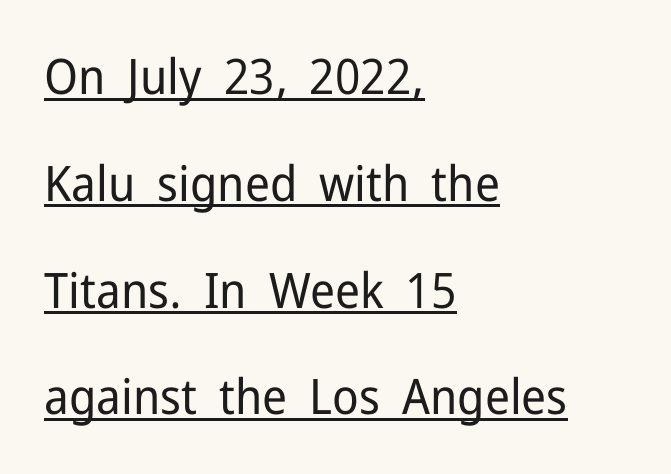
The image shows 49 px regular-weight sans-serif type, upright; set left-aligned, loose line spacing (2.18x), normal letter spacing, underlined; low stroke contrast and a medium x-height.
